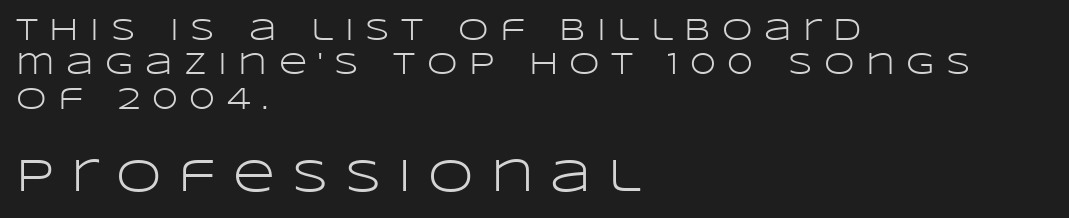
{"serif": "no", "italic": "no", "bold": "no", "weight": "light", "width": "wide", "stroke_contrast": "low", "x_height": "large", "monospaced": "no", "underline": "no", "align": "left", "line_spacing": "tight", "line_spacing_ratio": 1.11, "letter_spacing": "wide", "letter_spacing_em": 0.37, "larger_block": "second", "size_ratio": 1.48, "glyph_px": 46}
